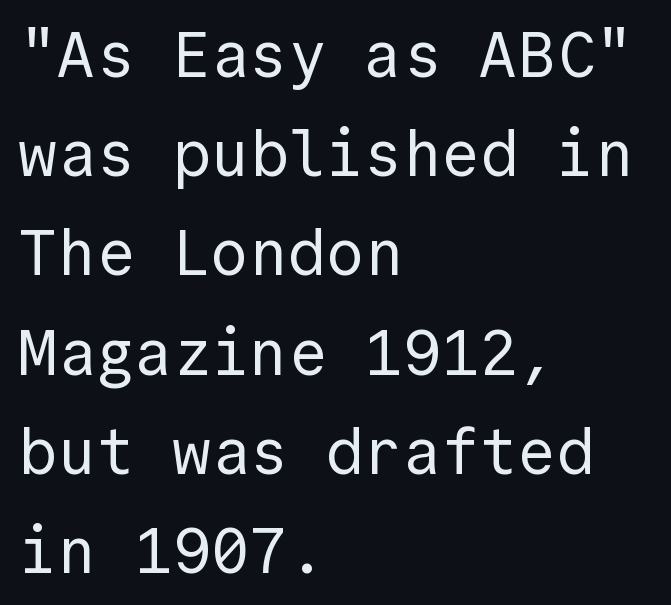
{"serif": "no", "italic": "no", "bold": "no", "weight": "regular", "width": "normal", "x_height": "medium", "monospaced": "yes", "underline": "no", "align": "left", "line_spacing": "normal", "line_spacing_ratio": 1.55, "letter_spacing": "normal", "letter_spacing_em": 0.0, "glyph_px": 64}
